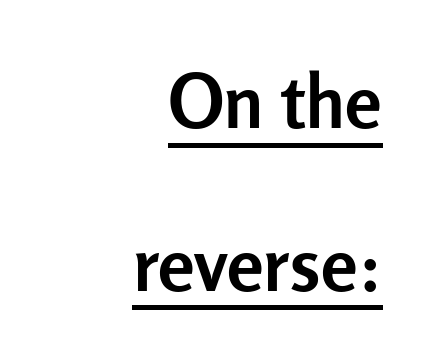
The designer dialed line spacing up above the default. Varying glyph widths throughout — classic text-font behaviour. The paragraph shown leans on its right margin. A roman cut, with each character standing at attention. The face used here has the dense, thick strokes of a bold.
